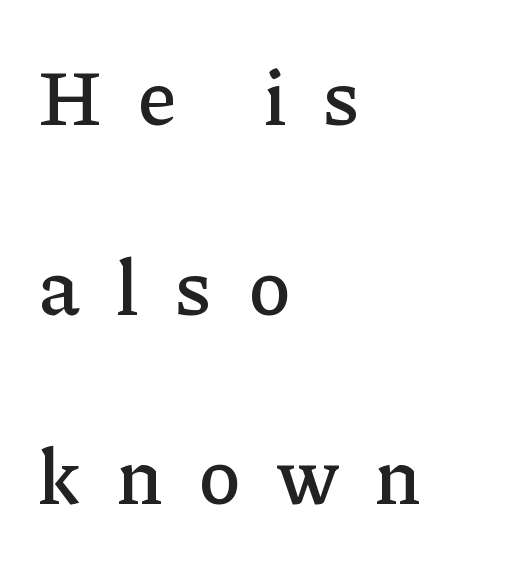
Q: Is the text italic (slanted)? A: No, it is upright.
Q: Is the typeface a serif or a sans-serif typeface? A: Serif.
Q: Is the text underlined? A: No.
Q: How is the paragraph aligned? A: Left-aligned.
Q: Is the spacing between letters normal or unusually wide? A: Unusually wide.
Q: Is the spacing between lines tight, normal or loose? A: Loose.
Q: Width (condensed, normal, or wide)? A: Normal.
Q: Stroke contrast? A: Low.
Q: x-height? A: Medium.
Q: Monospaced? A: No.
